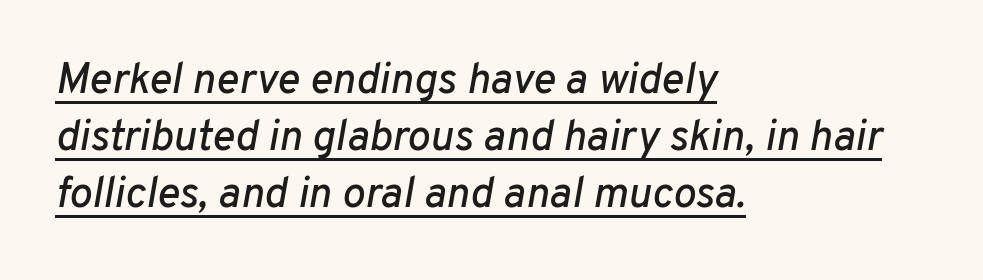
Compared with undecorated copy, this sample adds a rule below the words. Every character sits at an angle, as italics do. Each letter keeps its own natural width here, so spacing adapts to shape. If you drew a ruler down the left edge, every line would touch it. This rendering leaves character spacing at its baseline value. The designer left line spacing at the default.
